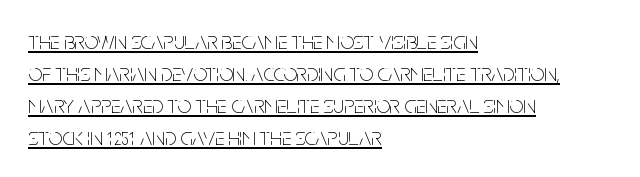
The typesetter has applied underlining to the passage shown. The type is set solid horizontally, with unmodified tracking. Whoever set this chose a conventional vertical rhythm. The strokes carry an ordinary text weight at most. Casual observation: everything's shoved over to the left.
